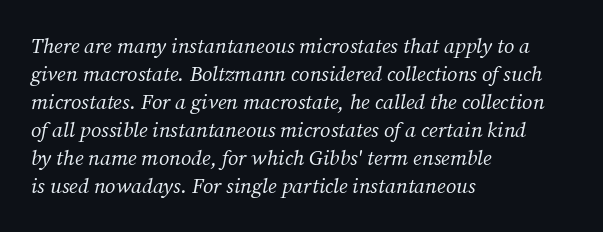
The lines are quadded left. Horizontal bands of white between lines are of average thickness. No extra tracking has been applied to these lines. You can tell it's italic because the verticals aren't actually vertical. Weight: not bold — regular or lighter.
